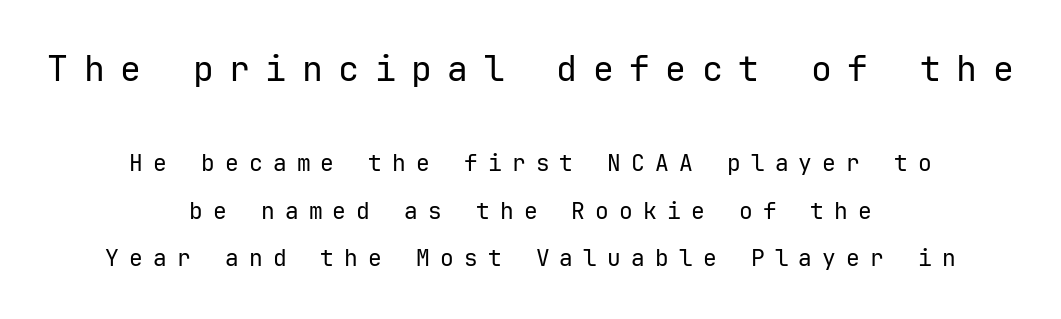
{"serif": "no", "italic": "no", "bold": "no", "weight": "regular", "width": "normal", "stroke_contrast": "low", "x_height": "medium", "underline": "no", "align": "center", "line_spacing": "loose", "line_spacing_ratio": 2.08, "letter_spacing": "wide", "letter_spacing_em": 0.44, "larger_block": "first", "size_ratio": 1.52, "glyph_px": 35}
